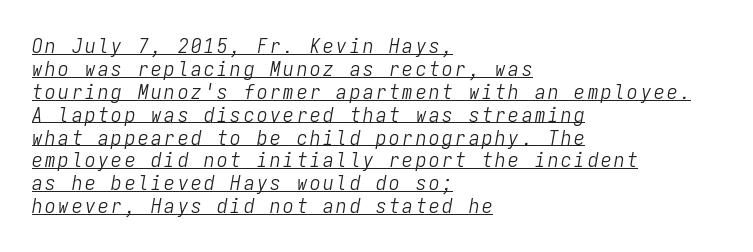
Q: Is the text bold? A: No.
Q: Is the text italic (slanted)? A: Yes, it leans right by about 9 degrees.
Q: Is the text underlined? A: Yes.
Q: How is the paragraph aligned? A: Left-aligned.
Q: Is the spacing between lines tight, normal or loose? A: Tight.
